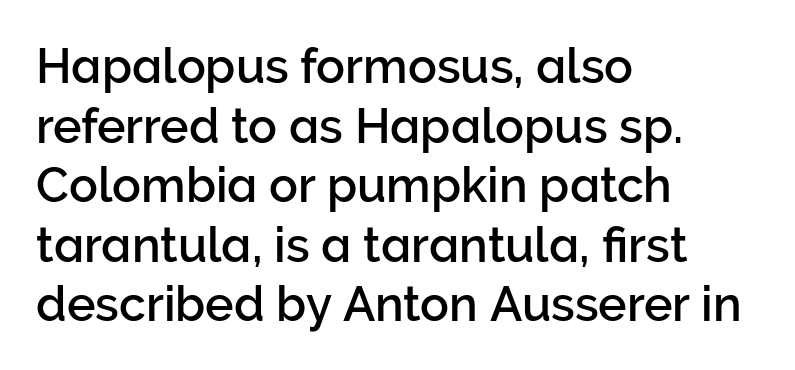
The image shows 48 px sans-serif type, upright; set left-aligned, line spacing 1.24x, normal letter spacing, not underlined; low stroke contrast and a medium x-height.
